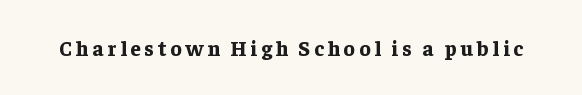
{"italic": "no", "bold": "yes", "underline": "no", "glyph_px": 21}
